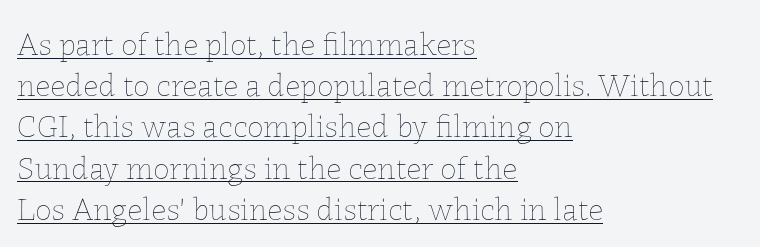
Does a line run under the words? Yes, clearly. The letters advance in unequal steps, a hallmark of proportional type. No letter is thick-stroked: the sample isn't bold. It's the straight-up-and-down kind of type. You could call the tracking neutral — neither tight nor loose. Horizontal bands of white between lines are of average thickness.
